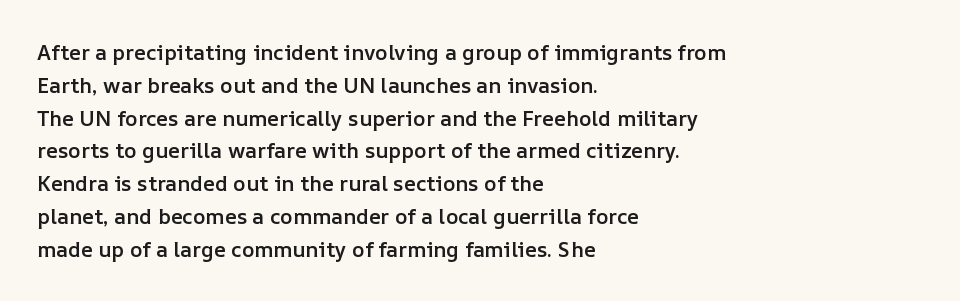
Q: Is the text bold? A: Semi-bold.
Q: Is the text italic (slanted)? A: No, it is upright.
Q: Is the text underlined? A: No.
Q: How is the paragraph aligned? A: Left-aligned.
Q: Is the spacing between letters normal or unusually wide? A: Normal.
Q: Is the spacing between lines tight, normal or loose? A: Normal.
